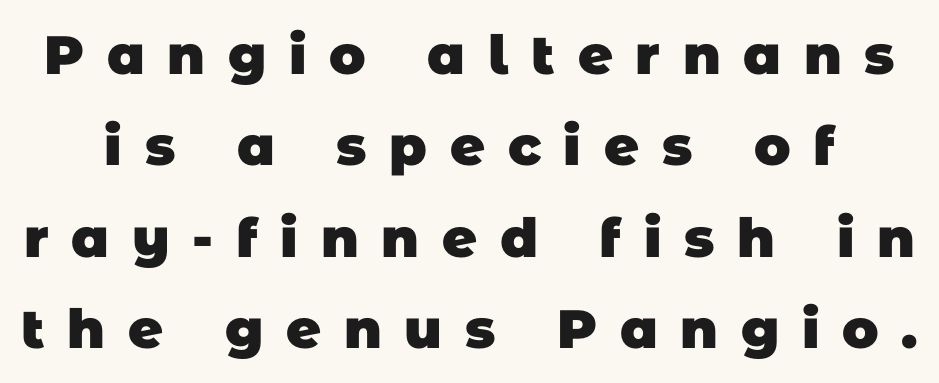
{"serif": "no", "bold": "yes", "weight": "heavy", "width": "normal", "stroke_contrast": "low", "x_height": "large", "monospaced": "no", "underline": "no", "line_spacing": "normal", "line_spacing_ratio": 1.69, "letter_spacing": "wide", "letter_spacing_em": 0.42, "glyph_px": 54}
